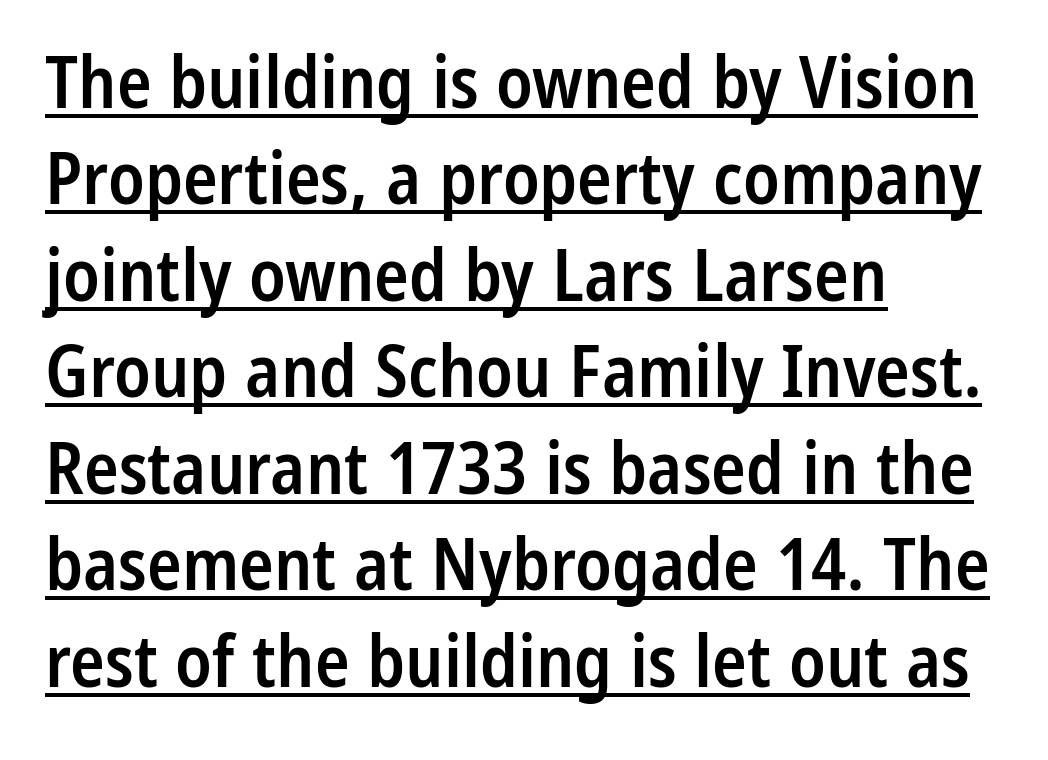
The image shows 72 px semibold, condensed sans-serif type, upright; set left-aligned, normal line spacing (1.34x), normal letter spacing, underlined; low stroke contrast and a medium x-height.
